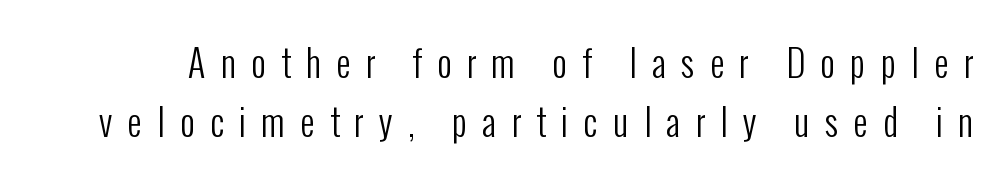
Nope, not italic — everything's standing straight. These lines are composed in type without serifs. These lines sit exactly where default settings would place them. Lines of text with bare space underneath. Stems and bowls with no extra thickness — not bold.
